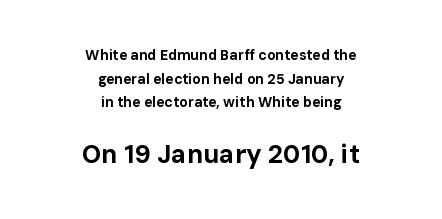
Q: Is the text bold? A: Yes.
Q: Is the text italic (slanted)? A: No, it is upright.
Q: Is the text underlined? A: No.
Q: How is the paragraph aligned? A: Centered.
Q: Is the spacing between letters normal or unusually wide? A: Normal.
Q: Is the spacing between lines tight, normal or loose? A: Normal.
Q: Which block of text is set in a larger size, the first (top) or the second (bottom)? A: The second (bottom) one.
